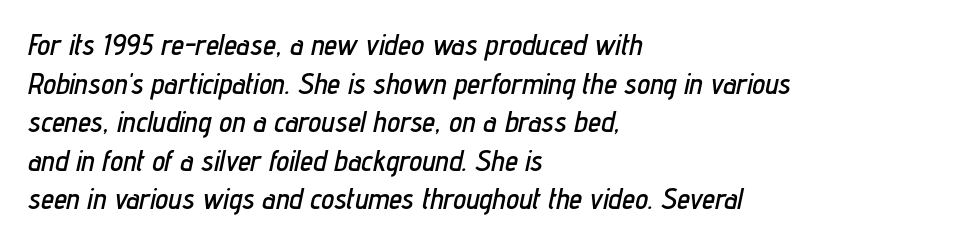
Emphasis-style slanted type is in use. The line-height multiplier appears to be the usual default. The horizontal fit of the characters is conventional and even. The ragged edge is on the right, which tells us the setting is flush left. Varying glyph widths throughout — classic text-font behaviour. Has an underline been added? It has not.
